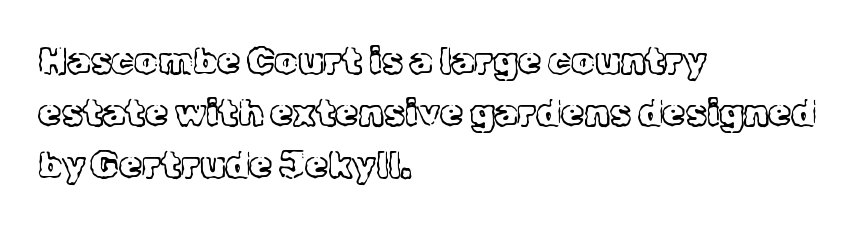
The vertical gap from one line to the next is medium. Nobody drew a line under any word here. Posture: vertical. Reading down the block, your eye returns to a fixed left position each line.
